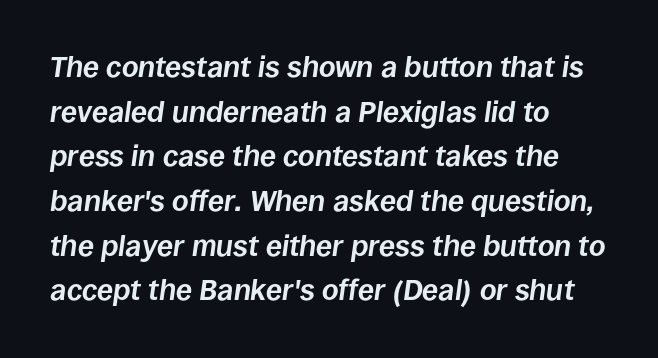
{"italic": "yes", "lean": "right", "slant_degrees": 8, "bold": "yes", "weight": "bold", "width": "normal", "stroke_contrast": "low", "x_height": "large", "monospaced": "no", "underline": "no", "align": "left", "line_spacing": "normal", "line_spacing_ratio": 1.54, "letter_spacing": "normal", "letter_spacing_em": 0.0, "glyph_px": 29}
